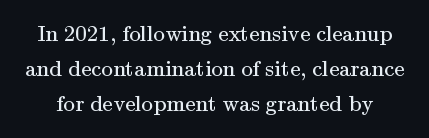
{"italic": "no", "bold": "no", "underline": "no", "line_spacing": "normal", "line_spacing_ratio": 1.52, "letter_spacing": "normal", "letter_spacing_em": 0.0, "glyph_px": 23}
